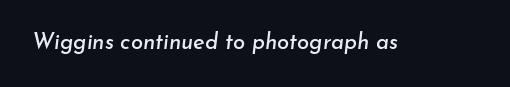
A clean baseline with only descenders dipping below it. Does extra space separate the letters? No, they use regular spacing. The face used here has a pronounced slope to its letters.
